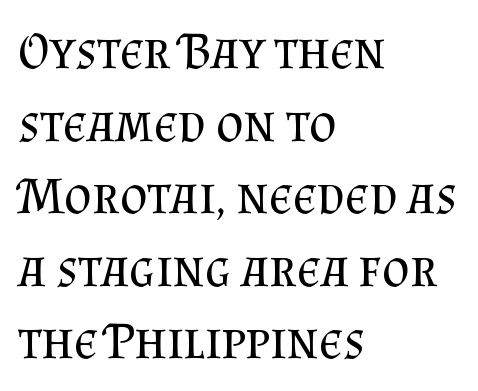
Q: Is the text bold? A: No.
Q: Is the text italic (slanted)? A: No, it is upright.
Q: Is the typeface a serif or a sans-serif typeface? A: Serif.
Q: Is the text underlined? A: No.
Q: How is the paragraph aligned? A: Left-aligned.
Q: Is the spacing between letters normal or unusually wide? A: Normal.
Q: Is the spacing between lines tight, normal or loose? A: Normal.
Q: Width (condensed, normal, or wide)? A: Normal.
Q: Stroke contrast? A: Medium.
Q: x-height? A: Small.
Q: Monospaced? A: No.
